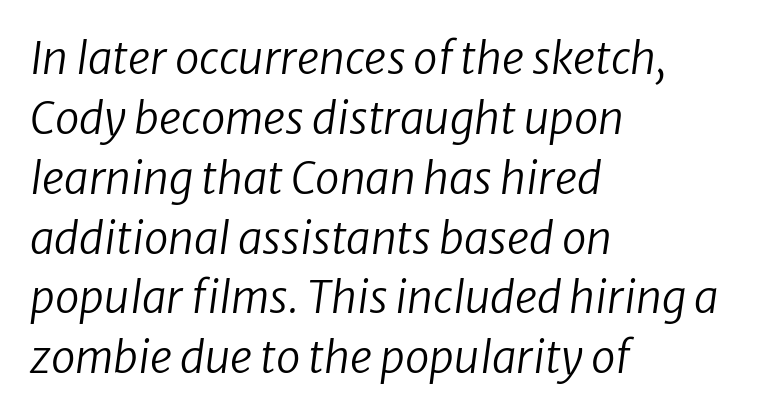
The zone under the glyphs is completely vacant. Each new line begins a customary step beneath the previous one. Weight: regular or lighter. Notice how the passage keeps a crisp vertical edge on the left only. The face used here is proportionally spaced, like ordinary book or web type. Classification — sans serif.
